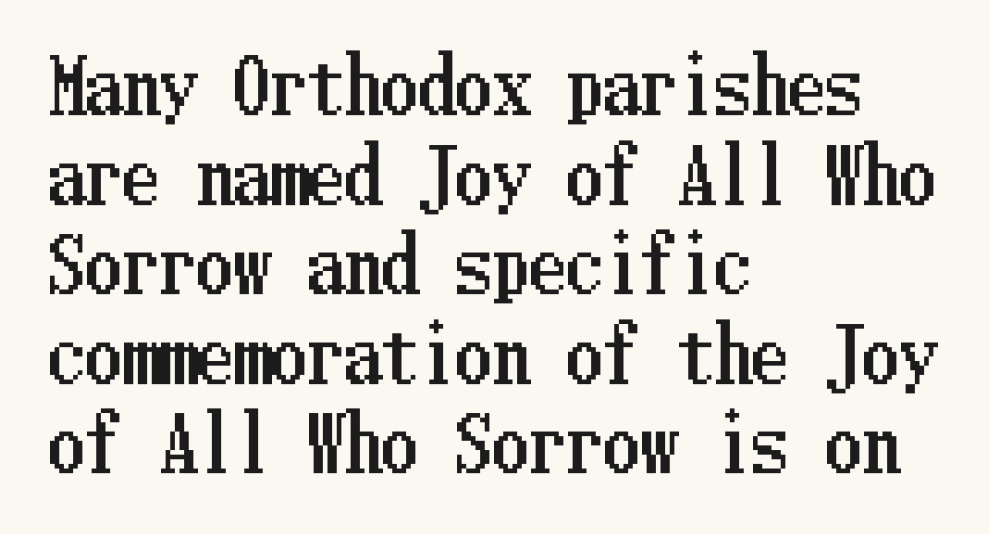
The image shows 74 px condensed type, upright; set left-aligned, line spacing 1.21x, normal letter spacing, not underlined; low stroke contrast and a medium x-height.
